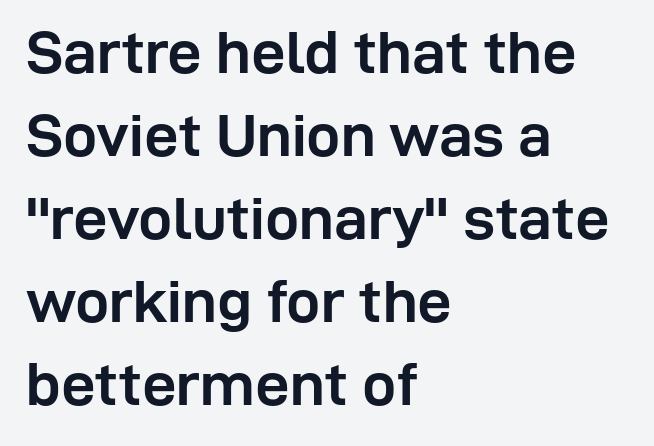
In CSS terms this would be text-align: left. These lines are rendered in a variable-pitch font. Descenders hang freely into open space. The letters stand upright; this is a roman face.
